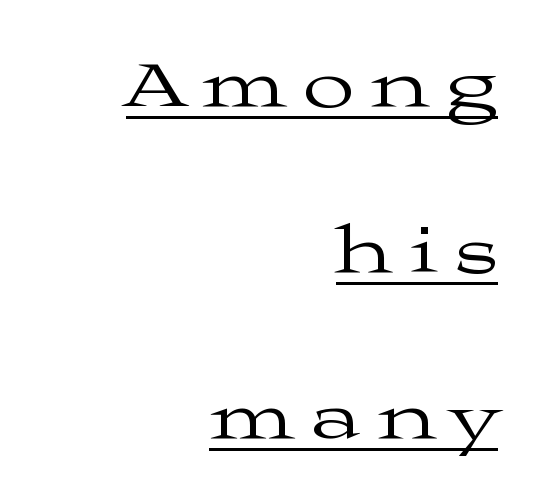
{"serif": "yes", "italic": "no", "bold": "no", "weight": "regular", "width": "wide", "stroke_contrast": "medium", "x_height": "medium", "monospaced": "no", "underline": "yes", "align": "right", "line_spacing": "loose", "line_spacing_ratio": 2.44, "letter_spacing": "wide", "letter_spacing_em": 0.24, "glyph_px": 68}
